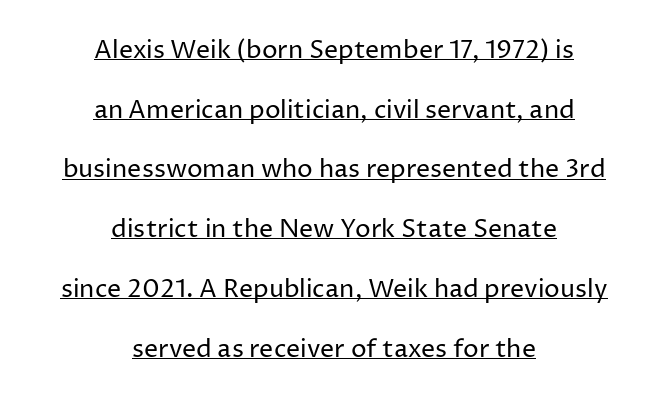
Q: Is the text bold? A: No.
Q: Is the text italic (slanted)? A: No, it is upright.
Q: Is the text underlined? A: Yes.
Q: How is the paragraph aligned? A: Centered.
Q: Is the spacing between letters normal or unusually wide? A: Normal.
Q: Is the spacing between lines tight, normal or loose? A: Loose.
